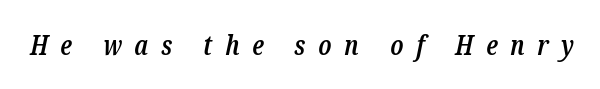
{"italic": "yes", "lean": "right", "slant_degrees": 12, "bold": "semi", "underline": "no", "letter_spacing": "wide", "letter_spacing_em": 0.47, "glyph_px": 27}
